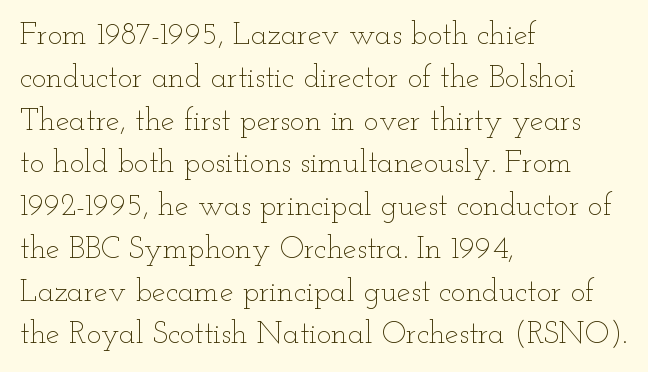
The face used here is proportionally spaced, like ordinary book or web type. The paragraph has a hard left edge and a soft right edge. This rendering leaves character spacing at its baseline value. Designer's note — italics off, roman on.
